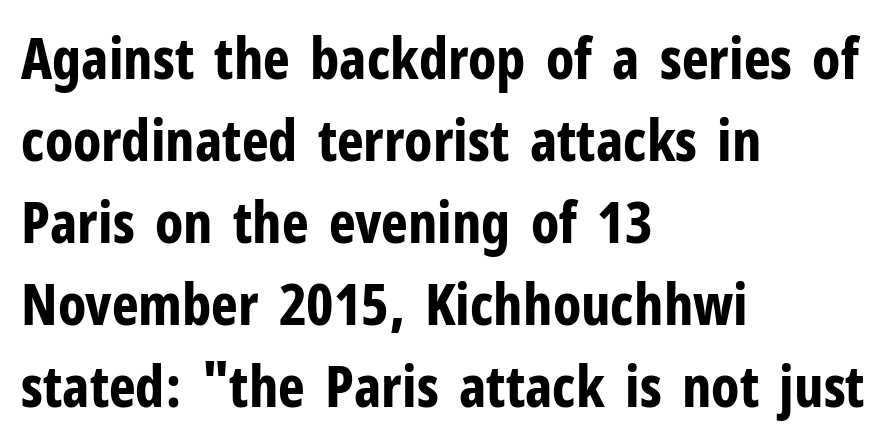
Summary of weight: heavy, a full bold. The line texture is even and compact thanks to regular tracking. Characters remain perfectly vertical along every line. A typesetter would label this face a sans. Character widths vary here, with narrow letters taking less room than wide ones.
